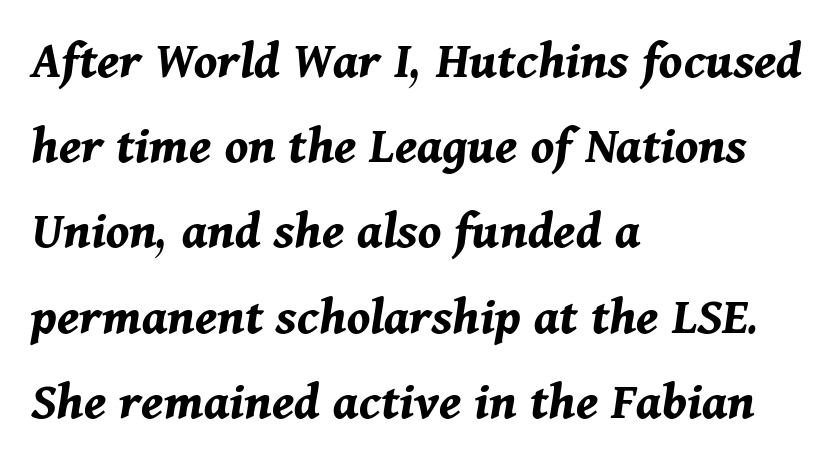
Q: Is the text bold? A: Yes.
Q: Is the text italic (slanted)? A: Yes, it leans right by about 11 degrees.
Q: Is the text underlined? A: No.
Q: How is the paragraph aligned? A: Left-aligned.
Q: Is the spacing between letters normal or unusually wide? A: Normal.
Q: Is the spacing between lines tight, normal or loose? A: Normal.
Q: Width (condensed, normal, or wide)? A: Normal.
Q: Stroke contrast? A: Medium.
Q: x-height? A: Medium.
Q: Monospaced? A: No.
